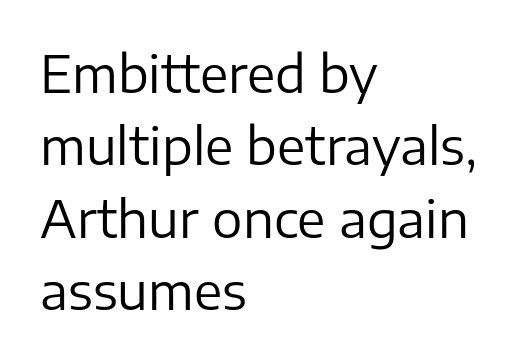
{"serif": "no", "italic": "no", "bold": "no", "weight": "regular", "width": "normal", "stroke_contrast": "low", "x_height": "medium", "monospaced": "no", "underline": "no", "align": "left", "line_spacing": "normal", "line_spacing_ratio": 1.42, "letter_spacing": "normal", "letter_spacing_em": 0.0, "glyph_px": 51}
